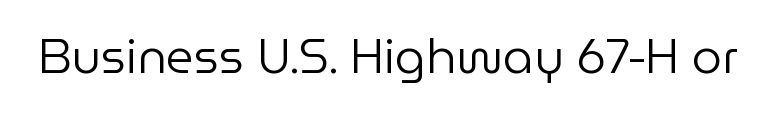
Q: Is the text bold? A: No.
Q: Is the text italic (slanted)? A: No, it is upright.
Q: Is the typeface a serif or a sans-serif typeface? A: Sans-serif.
Q: Is the text underlined? A: No.
Q: Is the spacing between letters normal or unusually wide? A: Normal.
Q: Width (condensed, normal, or wide)? A: Normal.
Q: Stroke contrast? A: Low.
Q: x-height? A: Medium.
Q: Monospaced? A: No.
